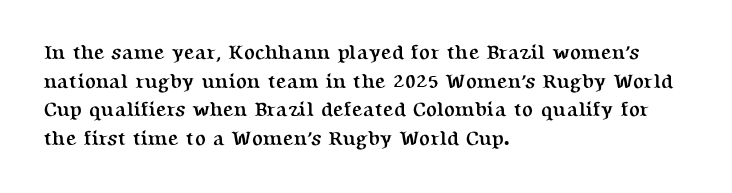
Q: Is the text bold? A: Yes.
Q: Is the text italic (slanted)? A: No, it is upright.
Q: Is the text underlined? A: No.
Q: How is the paragraph aligned? A: Left-aligned.
Q: Is the spacing between letters normal or unusually wide? A: Normal.
Q: Is the spacing between lines tight, normal or loose? A: Normal.
